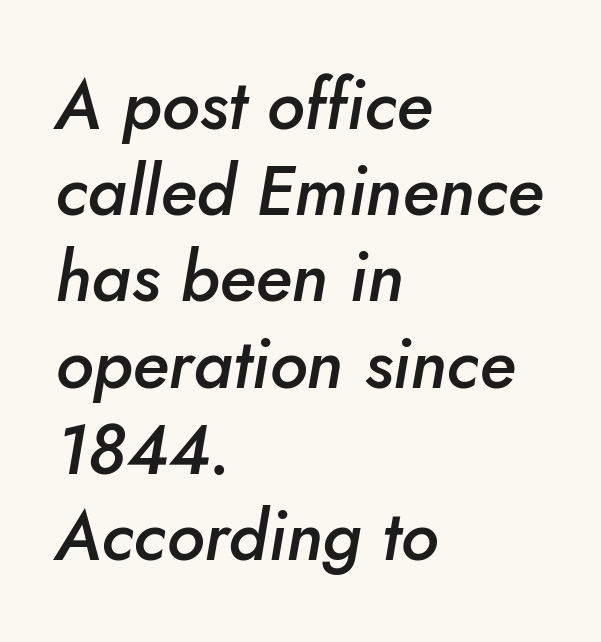
Q: Is the text bold? A: Semi-bold.
Q: Is the text italic (slanted)? A: Yes, it leans right by about 5 degrees.
Q: Is the text underlined? A: No.
Q: How is the paragraph aligned? A: Left-aligned.
Q: Is the spacing between letters normal or unusually wide? A: Normal.
Q: Is the spacing between lines tight, normal or loose? A: Normal.
Q: Width (condensed, normal, or wide)? A: Normal.
Q: Stroke contrast? A: Low.
Q: x-height? A: Small.
Q: Monospaced? A: No.
